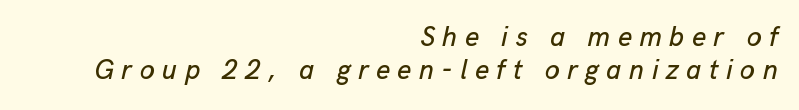
{"italic": "yes", "lean": "right", "slant_degrees": 13, "underline": "no", "align": "right", "line_spacing_ratio": 1.24, "letter_spacing": "wide", "letter_spacing_em": 0.28, "glyph_px": 27}
